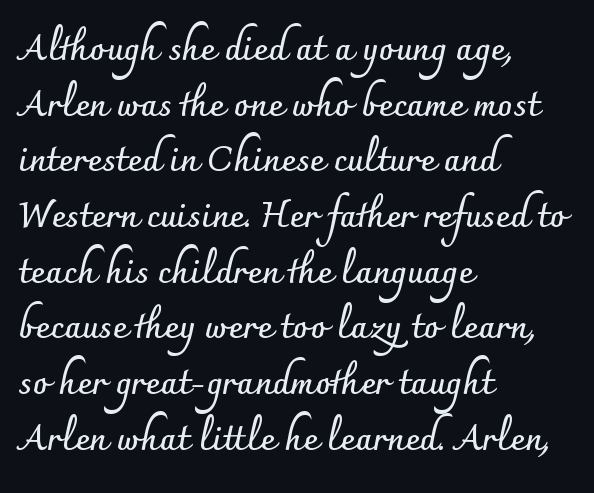
Q: Is the text bold? A: Yes.
Q: Is the text italic (slanted)? A: Yes.
Q: Is the typeface a serif or a sans-serif typeface? A: Sans-serif.
Q: Is the text underlined? A: No.
Q: How is the paragraph aligned? A: Left-aligned.
Q: Is the spacing between letters normal or unusually wide? A: Normal.
Q: Is the spacing between lines tight, normal or loose? A: Normal.
Q: Width (condensed, normal, or wide)? A: Normal.
Q: Stroke contrast? A: Low.
Q: x-height? A: Small.
Q: Monospaced? A: No.
